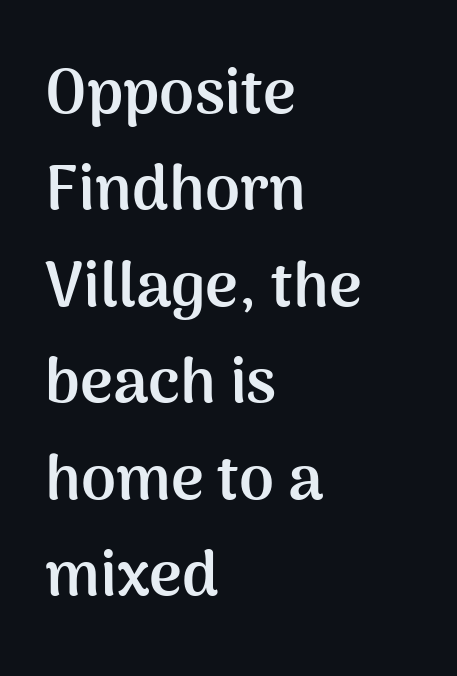
The image shows 63 px semibold sans-serif type, upright; set left-aligned, normal line spacing (1.53x), normal letter spacing, not underlined; medium stroke contrast and a medium x-height.
